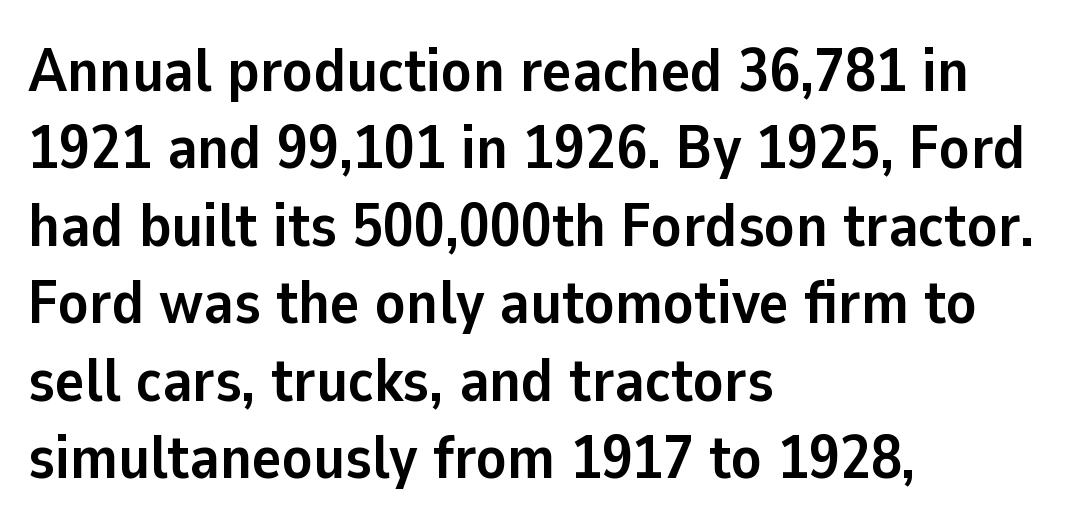
The image shows 62 px semibold sans-serif type, upright; set left-aligned, normal line spacing (1.25x), normal letter spacing, not underlined; low stroke contrast and a medium x-height.
